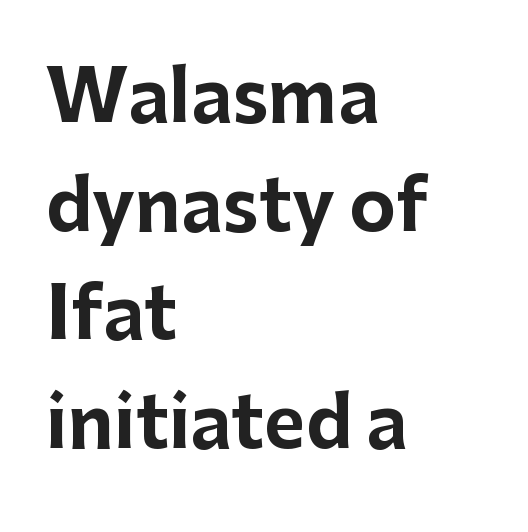
The face used here is a sans, in the tradition of grotesques and geometrics. The glyphs have the mass of a bold cut. Beneath every word, the page is bare. The rendering uses natural spacing where letterforms have individual widths. The rendering uses a moderate line-height, typical for paragraphs. The lines are quadded left.
